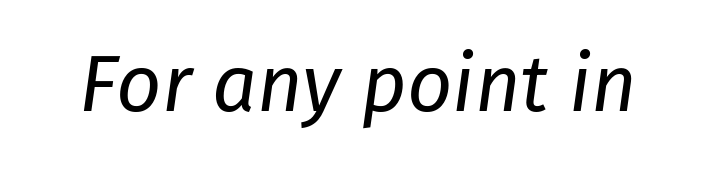
Q: Is the text bold? A: No.
Q: Is the text italic (slanted)? A: Yes, it leans right by about 8 degrees.
Q: Is the text underlined? A: No.
Q: Is the spacing between letters normal or unusually wide? A: Normal.
Q: Width (condensed, normal, or wide)? A: Normal.
Q: Stroke contrast? A: Low.
Q: x-height? A: Medium.
Q: Monospaced? A: No.
